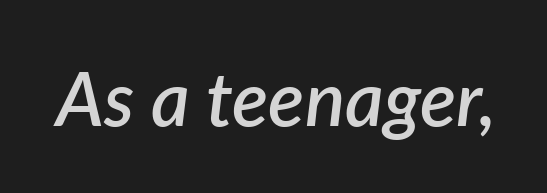
The image shows 75 px semibold type, italic (leaning right); set normal letter spacing, not underlined; low stroke contrast and a medium x-height.
